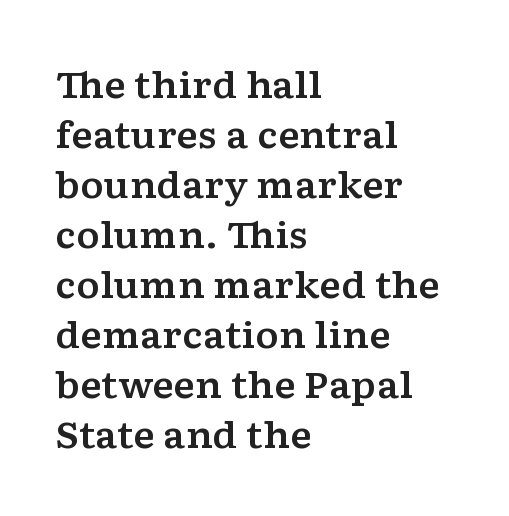
Q: Is the text italic (slanted)? A: No, it is upright.
Q: Is the typeface a serif or a sans-serif typeface? A: Serif.
Q: Is the text underlined? A: No.
Q: How is the paragraph aligned? A: Left-aligned.
Q: Is the spacing between letters normal or unusually wide? A: Normal.
Q: Is the spacing between lines tight, normal or loose? A: Normal.
Q: Width (condensed, normal, or wide)? A: Wide.
Q: Stroke contrast? A: Low.
Q: x-height? A: Medium.
Q: Monospaced? A: No.
